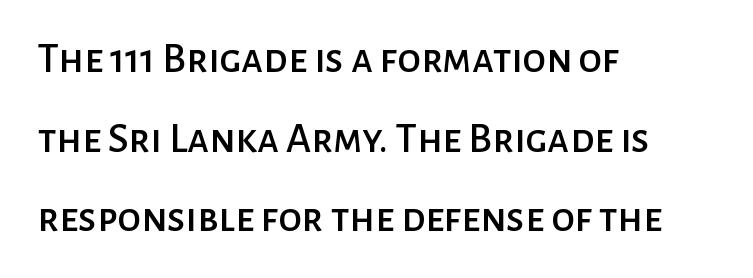
{"serif": "no", "italic": "no", "width": "normal", "stroke_contrast": "low", "x_height": "medium", "monospaced": "no", "underline": "no", "align": "left", "line_spacing_ratio": 1.85, "letter_spacing": "normal", "letter_spacing_em": 0.0, "glyph_px": 43}
